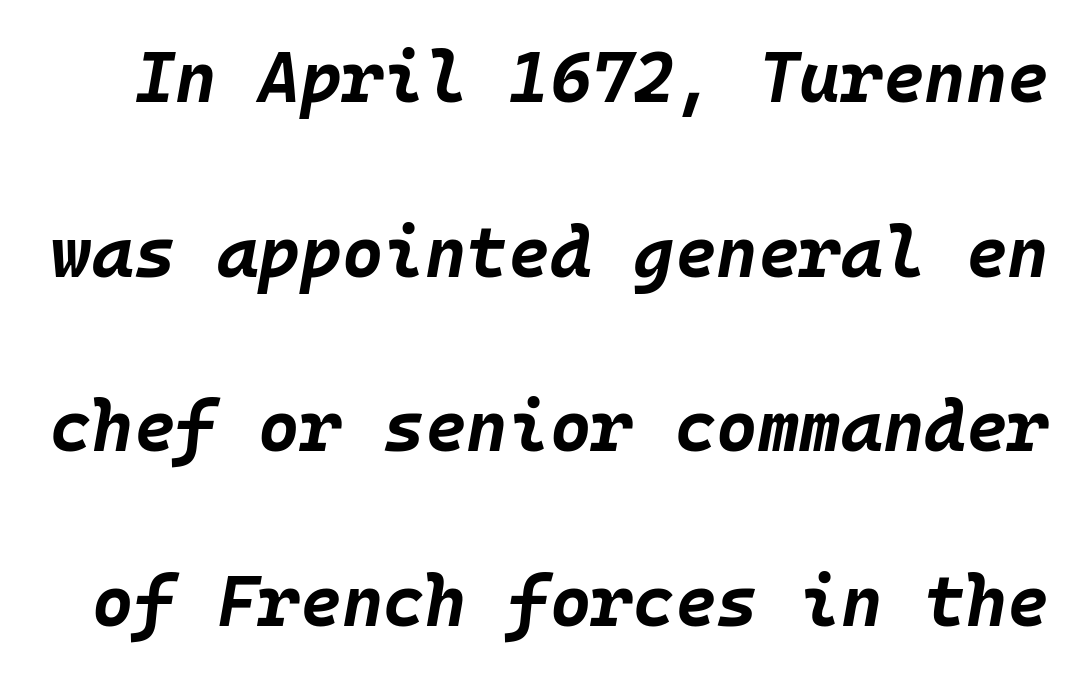
The image shows 71 px bold type, italic (leaning right), monospaced; set loose line spacing (2.46x), normal letter spacing, not underlined; low stroke contrast and a large x-height.
